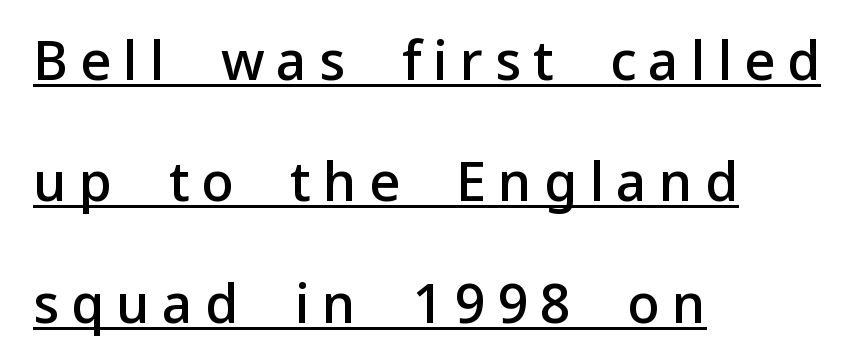
The image shows 54 px semibold sans-serif type, upright; set left-aligned, loose line spacing (2.25x), unusually wide letter spacing (+0.22 em), underlined; low stroke contrast and a medium x-height.
